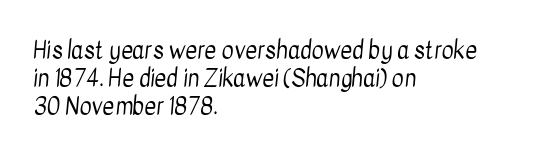
Q: Is the text bold? A: No.
Q: Is the text underlined? A: No.
Q: How is the paragraph aligned? A: Left-aligned.
Q: Is the spacing between letters normal or unusually wide? A: Normal.
